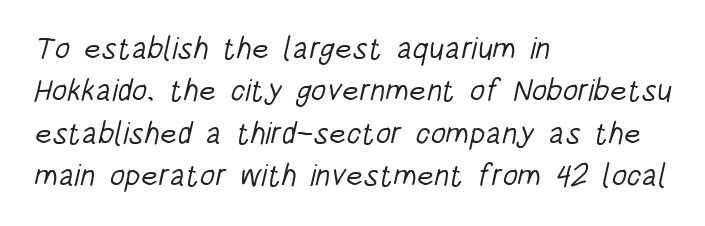
The image shows 31 px light, condensed sans-serif type; set left-aligned, normal line spacing (1.37x), normal letter spacing, not underlined; low stroke contrast and a large x-height.
